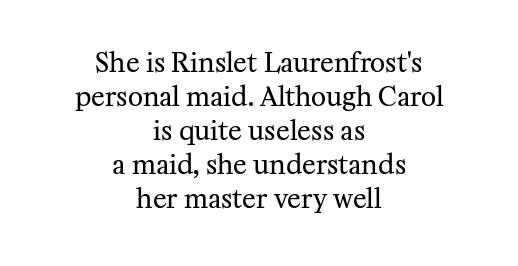
{"italic": "no", "bold": "no", "underline": "no", "align": "center", "line_spacing": "normal", "line_spacing_ratio": 1.31, "letter_spacing": "normal", "letter_spacing_em": 0.0, "glyph_px": 26}
